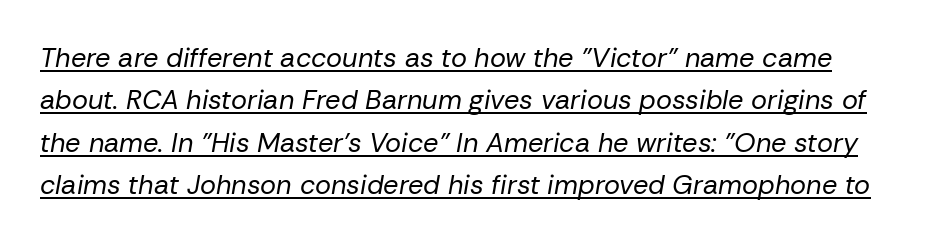
{"italic": "yes", "lean": "right", "slant_degrees": 10, "bold": "no", "underline": "yes", "line_spacing": "normal", "line_spacing_ratio": 1.57, "letter_spacing": "normal", "letter_spacing_em": 0.0, "glyph_px": 27}
